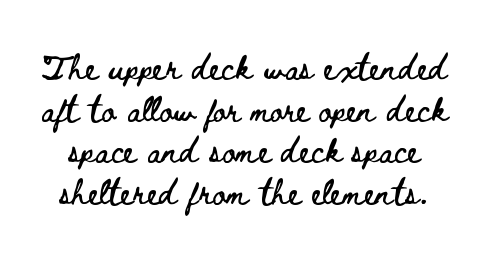
{"underline": "no", "line_spacing": "normal", "line_spacing_ratio": 1.67, "letter_spacing": "normal", "letter_spacing_em": 0.0, "glyph_px": 25}
